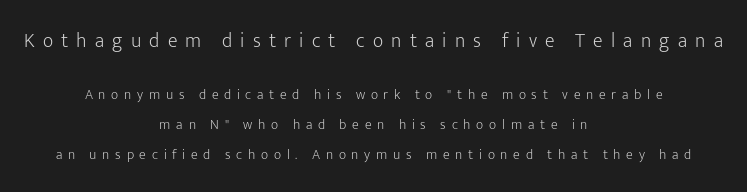
Q: Is the text bold? A: No.
Q: Is the text italic (slanted)? A: No, it is upright.
Q: Is the text underlined? A: No.
Q: How is the paragraph aligned? A: Centered.
Q: Is the spacing between letters normal or unusually wide? A: Unusually wide.
Q: Is the spacing between lines tight, normal or loose? A: Loose.
Q: Which block of text is set in a larger size, the first (top) or the second (bottom)? A: The first (top) one.
